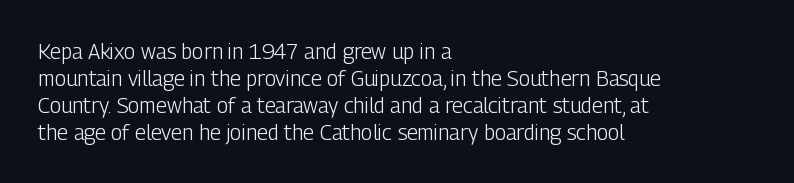
The image shows 21 px text type, upright; set left-aligned, normal line spacing (1.28x), normal letter spacing, not underlined.
